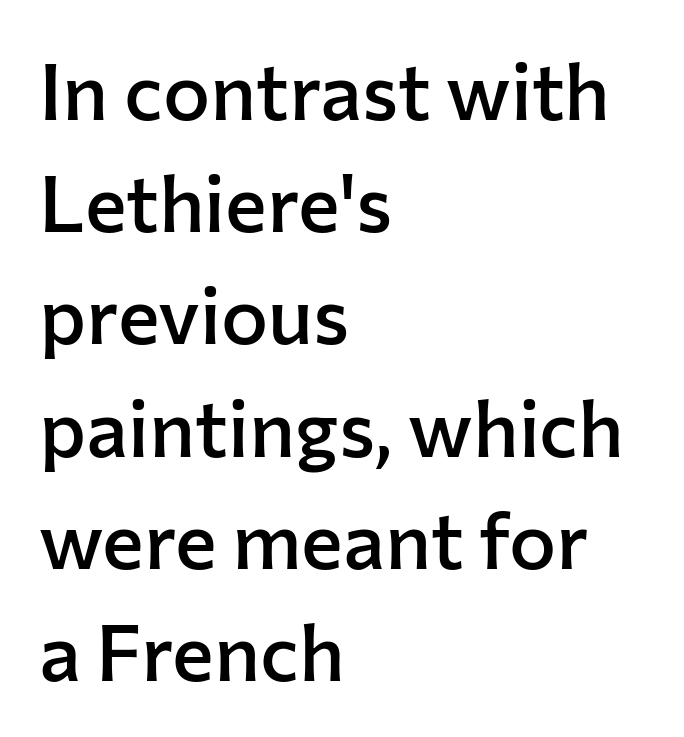
The image shows 79 px semibold sans-serif type, upright; set left-aligned, normal line spacing (1.42x), normal letter spacing, not underlined; low stroke contrast and a medium x-height.
